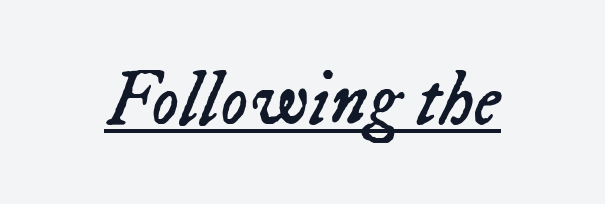
The image shows 77 px regular-weight type, italic (leaning right); set normal letter spacing, underlined; low stroke contrast and a medium x-height.
